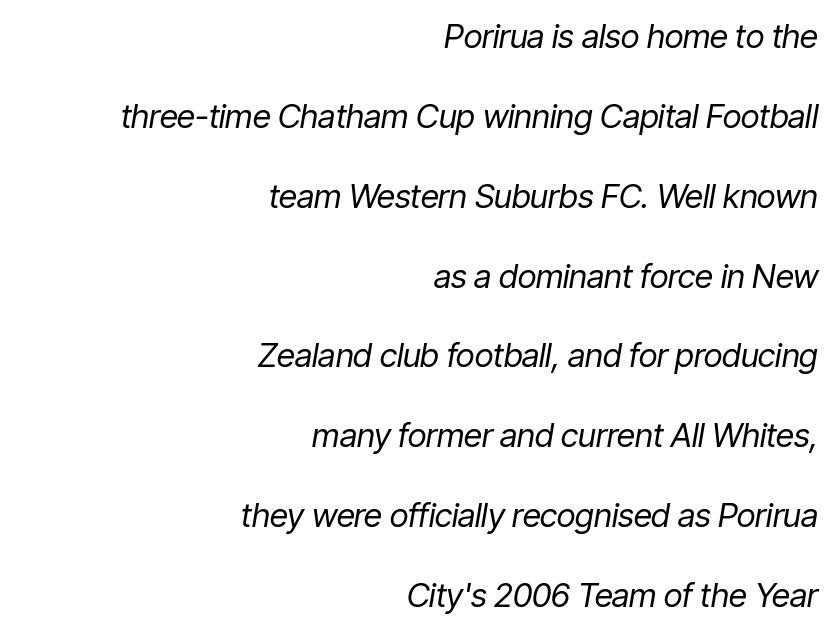
{"italic": "yes", "lean": "right", "slant_degrees": 9, "bold": "no", "weight": "regular", "width": "condensed", "stroke_contrast": "low", "x_height": "medium", "monospaced": "no", "underline": "no", "align": "right", "line_spacing": "loose", "line_spacing_ratio": 2.42, "letter_spacing": "normal", "letter_spacing_em": 0.0, "glyph_px": 33}
